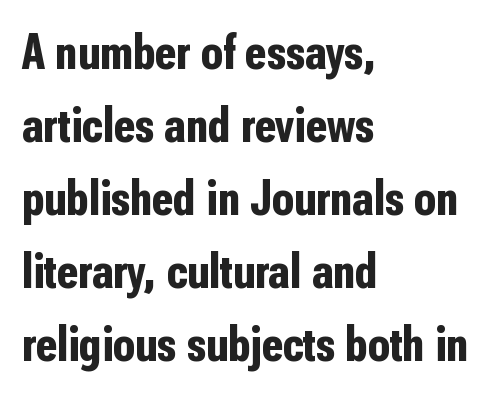
Weight check: bold — yes, fully. Horizontal alignment here is leftward, the default for most running prose. The tracking reads as untouched default to a designer's eye. Just letters on the line, the space beneath them empty. Line spacing here is normal.
